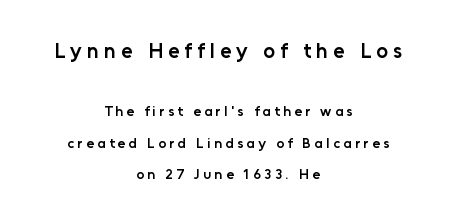
{"italic": "no", "bold": "semi", "underline": "no", "align": "center", "line_spacing": "loose", "line_spacing_ratio": 2.25, "letter_spacing": "wide", "letter_spacing_em": 0.24, "larger_block": "first", "size_ratio": 1.5, "glyph_px": 21}
